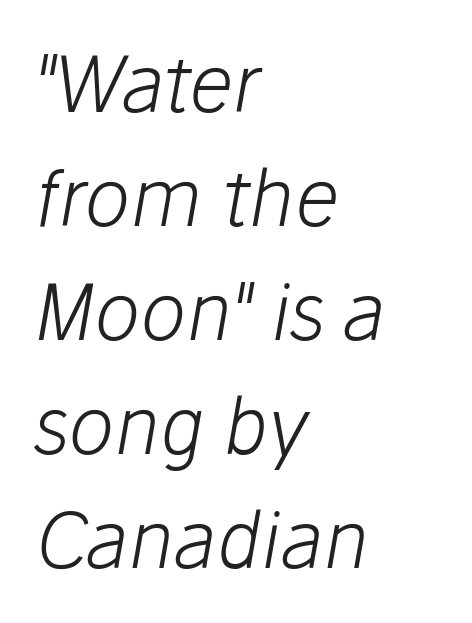
{"italic": "yes", "lean": "right", "slant_degrees": 10, "bold": "no", "weight": "light", "width": "normal", "stroke_contrast": "low", "x_height": "medium", "monospaced": "no", "underline": "no", "align": "left", "line_spacing": "normal", "line_spacing_ratio": 1.48, "letter_spacing": "normal", "letter_spacing_em": 0.0, "glyph_px": 77}
